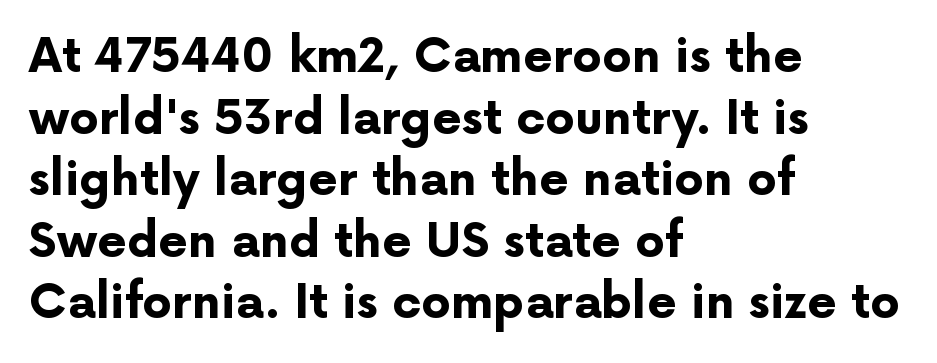
The image shows 47 px bold sans-serif type, upright; set left-aligned, normal line spacing (1.31x), normal letter spacing, not underlined; low stroke contrast and a medium x-height.
